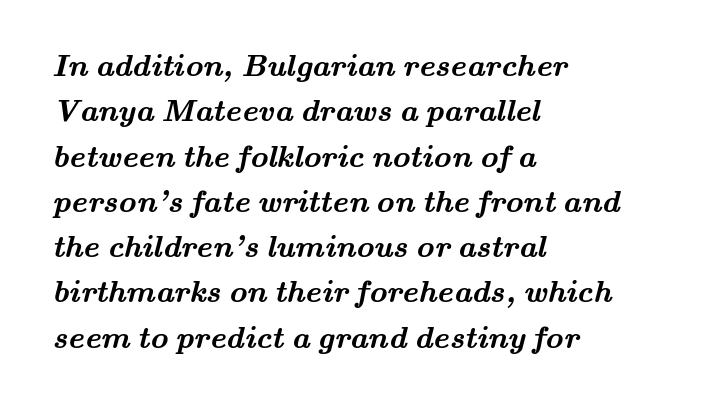
{"serif": "yes", "bold": "yes", "weight": "semibold", "width": "wide", "stroke_contrast": "medium", "x_height": "small", "monospaced": "no", "underline": "no", "align": "left", "line_spacing": "normal", "line_spacing_ratio": 1.46, "letter_spacing": "normal", "letter_spacing_em": 0.0, "glyph_px": 31}
